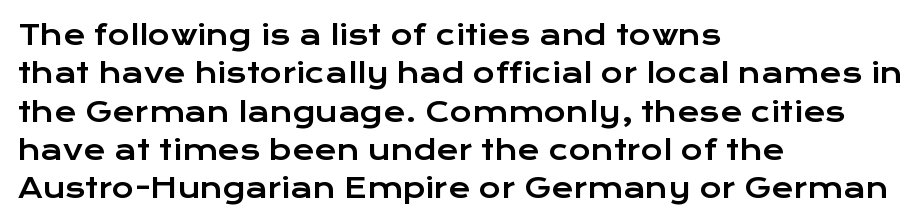
Compared with typical paragraphs, the rows here are spaced about the same. Posture: straight, roman, zero tilt. Inter-character spacing is left at the font's built-in metrics. The space beneath each line is pristine and unruled. The compositor pushed each line to the left boundary.
